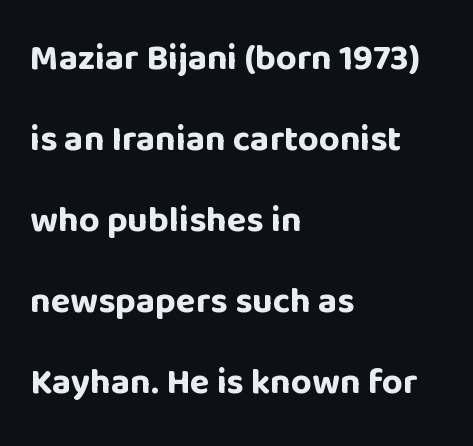
{"serif": "no", "italic": "no", "bold": "yes", "weight": "bold", "width": "normal", "stroke_contrast": "low", "x_height": "large", "monospaced": "no", "underline": "no", "align": "left", "line_spacing": "loose", "line_spacing_ratio": 2.25, "letter_spacing": "normal", "letter_spacing_em": 0.0, "glyph_px": 36}
